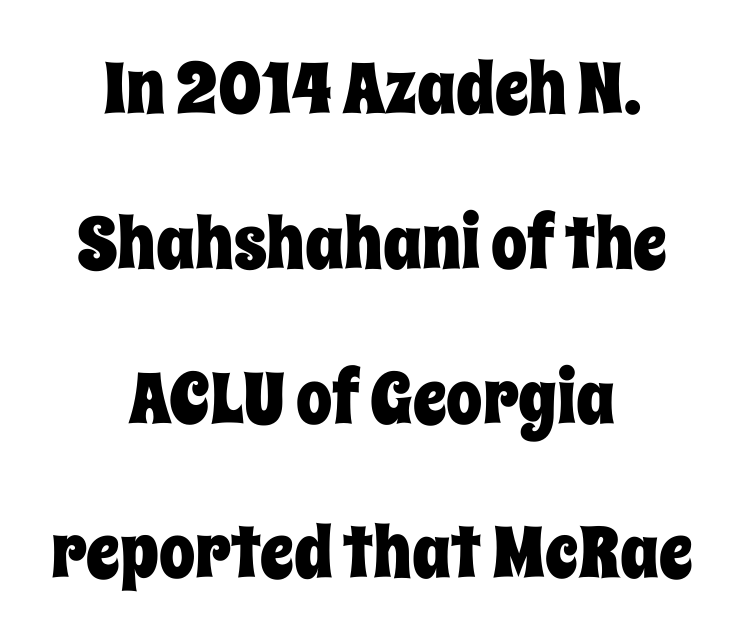
Q: Is the text italic (slanted)? A: No, it is upright.
Q: Is the text underlined? A: No.
Q: How is the paragraph aligned? A: Centered.
Q: Is the spacing between letters normal or unusually wide? A: Normal.
Q: Is the spacing between lines tight, normal or loose? A: Loose.
Q: Width (condensed, normal, or wide)? A: Condensed.
Q: Stroke contrast? A: Low.
Q: x-height? A: Large.
Q: Monospaced? A: No.
